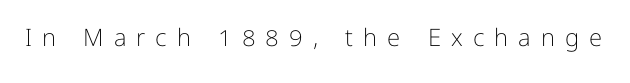
Each word looks stretched out because of the extra space between its letters. A quiet, ordinary-to-light weight characterises the typeface. A bare baseline throughout the passage. The axis of the letterforms is exactly vertical.
